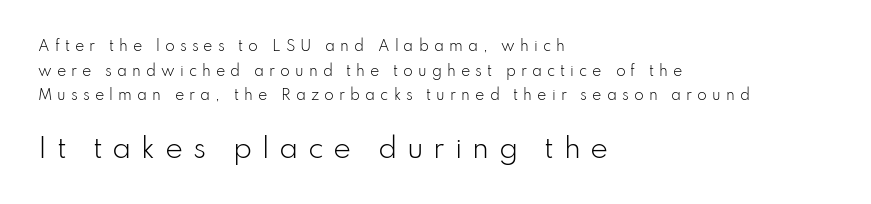
Q: Is the text bold? A: No.
Q: Is the text italic (slanted)? A: No, it is upright.
Q: Is the text underlined? A: No.
Q: How is the paragraph aligned? A: Left-aligned.
Q: Is the spacing between letters normal or unusually wide? A: Unusually wide.
Q: Which block of text is set in a larger size, the first (top) or the second (bottom)? A: The second (bottom) one.
